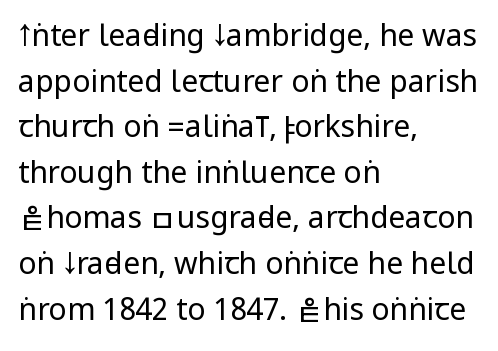
{"serif": "no", "italic": "no", "bold": "no", "weight": "regular", "width": "condensed", "stroke_contrast": "low", "underline": "no", "align": "left", "line_spacing": "normal", "line_spacing_ratio": 1.52, "letter_spacing": "normal", "letter_spacing_em": 0.0, "glyph_px": 30}
